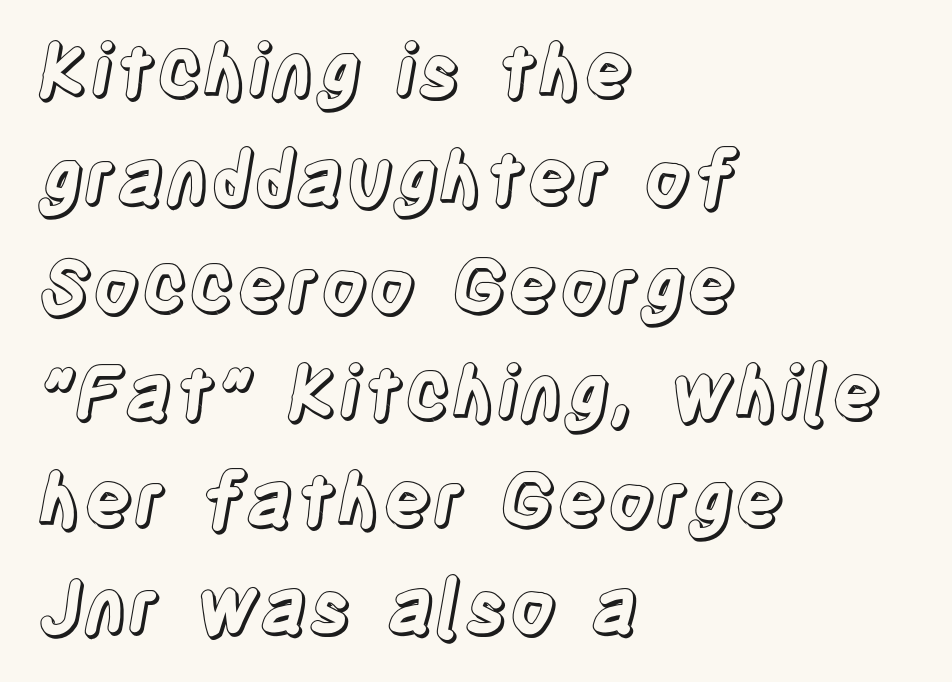
The image shows 74 px condensed type; set left-aligned, normal line spacing (1.45x), normal letter spacing, not underlined; a large x-height.
